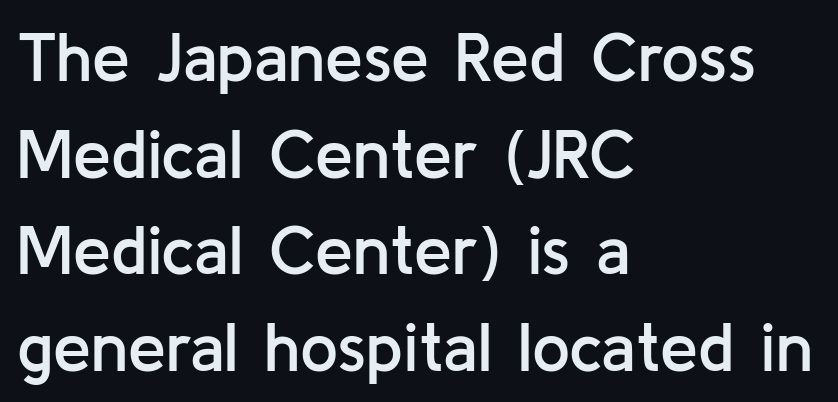
{"serif": "no", "italic": "no", "bold": "semi", "weight": "semibold", "width": "normal", "stroke_contrast": "low", "x_height": "medium", "monospaced": "no", "underline": "no", "align": "left", "line_spacing": "normal", "line_spacing_ratio": 1.42, "letter_spacing": "normal", "letter_spacing_em": 0.0, "glyph_px": 68}
